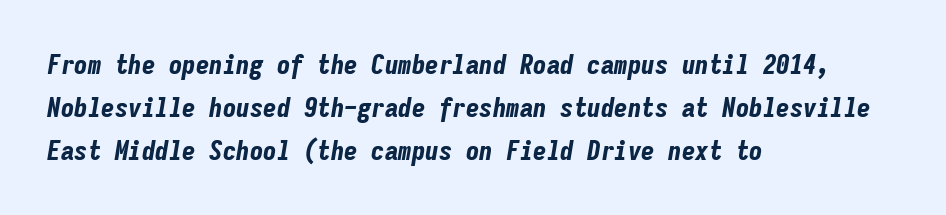
{"italic": "yes", "lean": "right", "slant_degrees": 9, "bold": "yes", "underline": "no", "align": "left", "line_spacing": "normal", "line_spacing_ratio": 1.59, "letter_spacing": "normal", "letter_spacing_em": 0.0, "glyph_px": 27}
